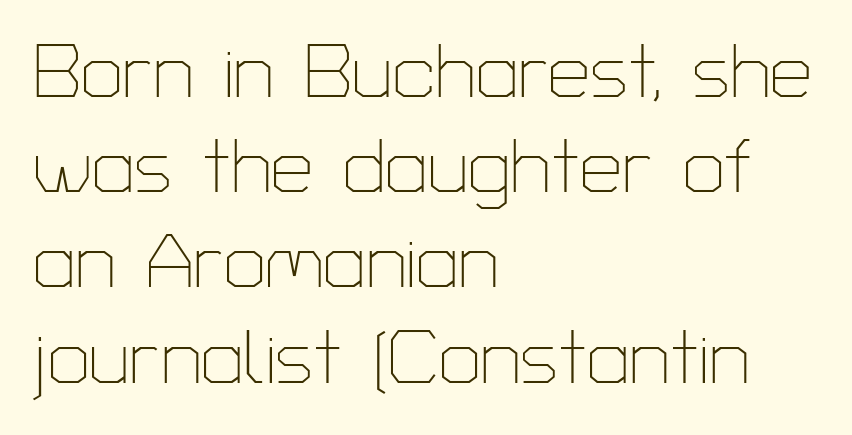
The image shows 75 px thin sans-serif type, upright; set left-aligned, normal line spacing (1.27x), normal letter spacing, not underlined; low stroke contrast and a medium x-height.
